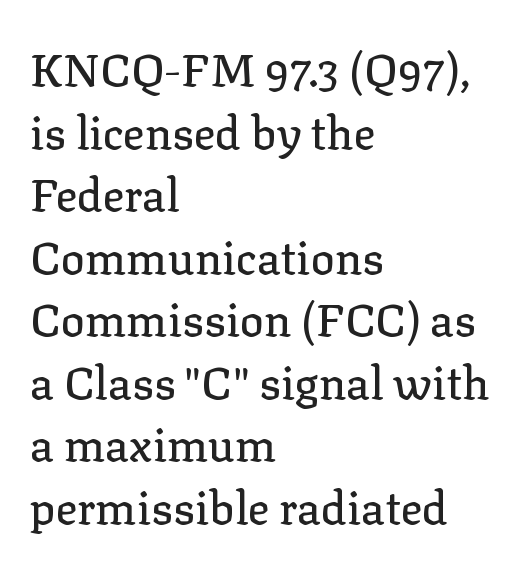
Notice how the stems are strictly vertical — no italics here. Evenly set lines give the paragraph a standard silhouette. Horizontal alignment here is leftward, the default for most running prose. Compared with typical body copy, the letter spacing here is the same.
